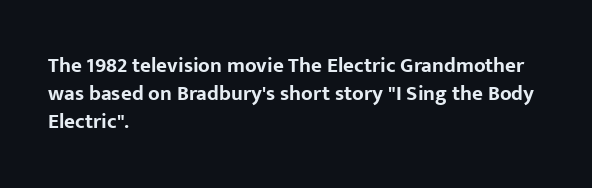
The image shows 21 px bold type, upright; set left-aligned, normal line spacing (1.33x), normal letter spacing, not underlined.
